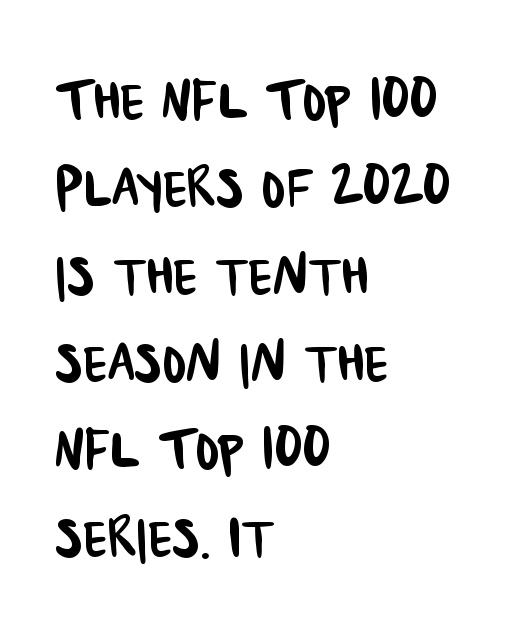
Q: Is the typeface a serif or a sans-serif typeface? A: Sans-serif.
Q: Is the text underlined? A: No.
Q: How is the paragraph aligned? A: Left-aligned.
Q: Is the spacing between letters normal or unusually wide? A: Normal.
Q: Width (condensed, normal, or wide)? A: Condensed.
Q: Stroke contrast? A: Low.
Q: x-height? A: Large.
Q: Monospaced? A: No.
